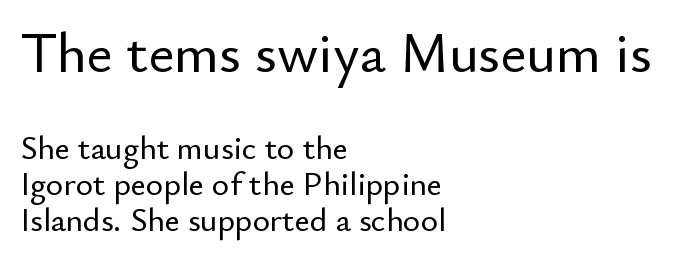
The space directly below the letters is spotless. Leading is clearly below the norm, producing a dense column. You can tell from the bare stems that sans-serif type was used. Visually the block forms a straight wall on the left and a jagged coastline on the right. In terms of posture, this sample is upright.
